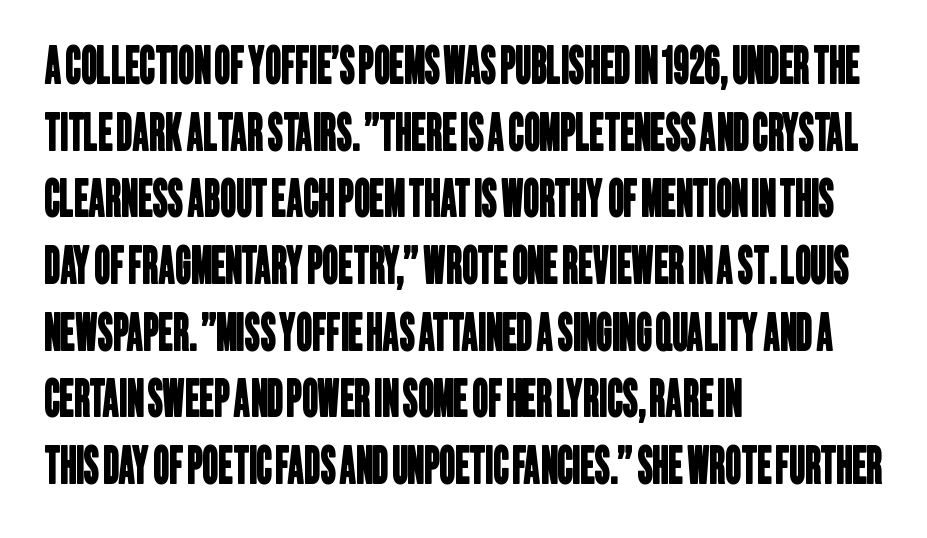
{"serif": "no", "width": "condensed", "stroke_contrast": "low", "x_height": "large", "monospaced": "no", "underline": "no", "align": "left", "line_spacing": "normal", "line_spacing_ratio": 1.36, "letter_spacing": "normal", "letter_spacing_em": 0.0, "glyph_px": 49}
